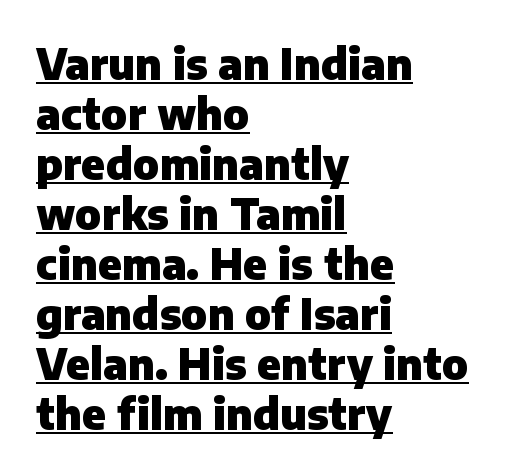
This is the regular roman posture of the typeface. Tracking here is standard; glyphs follow each other at the usual distance. The sample has been set heavy, in full bold. The letters carry no serifs — their stems end cleanly without finishing strokes. This sample is left-justified, so line endings fall wherever the words run out.
